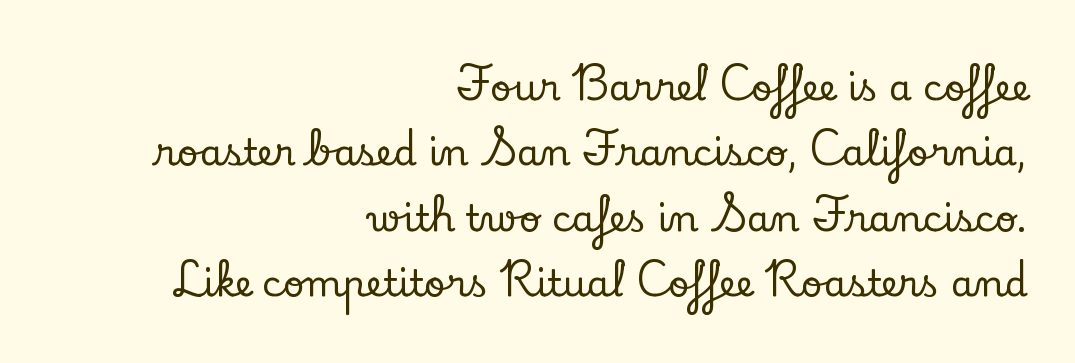
The image shows 37 px serif type, upright; set right-aligned, line spacing 1.77x, normal letter spacing, not underlined; low stroke contrast and a small x-height.
